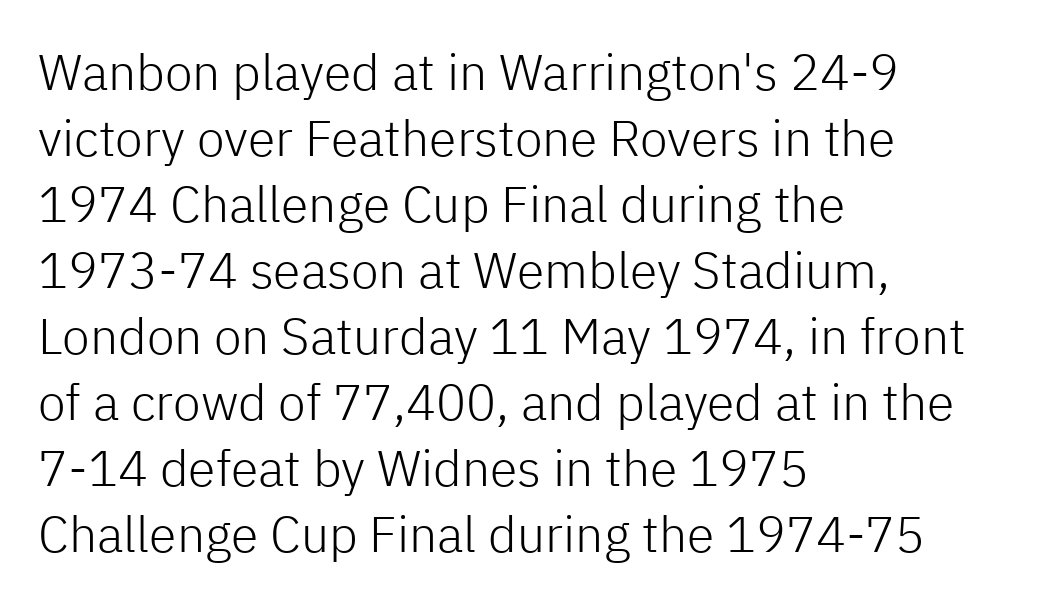
The image shows 50 px light sans-serif type, upright; set left-aligned, normal line spacing (1.32x), normal letter spacing, not underlined; low stroke contrast and a medium x-height.
